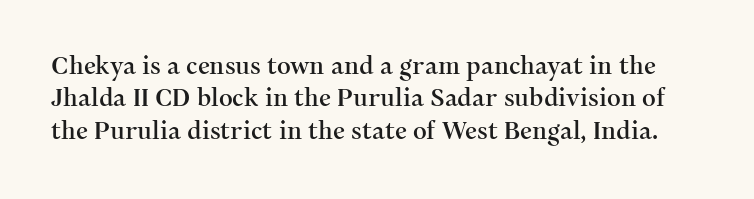
Students, observe: this is what conventionally led text looks like. Underline: absent. Every stem runs plumb, perpendicular to the baseline. A typesetter would call this zero additional tracking.
